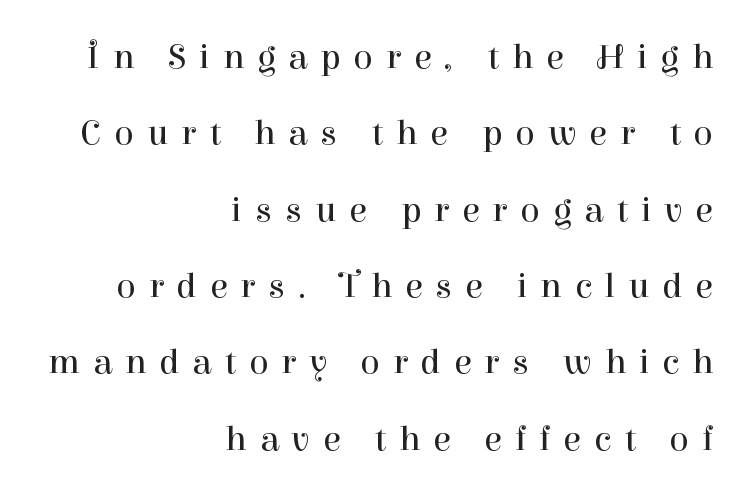
Q: Is the text bold? A: No.
Q: Is the text italic (slanted)? A: No, it is upright.
Q: Is the typeface a serif or a sans-serif typeface? A: Serif.
Q: Is the text underlined? A: No.
Q: How is the paragraph aligned? A: Right-aligned.
Q: Is the spacing between letters normal or unusually wide? A: Unusually wide.
Q: Is the spacing between lines tight, normal or loose? A: Loose.
Q: Width (condensed, normal, or wide)? A: Normal.
Q: Stroke contrast? A: High.
Q: x-height? A: Medium.
Q: Monospaced? A: No.
